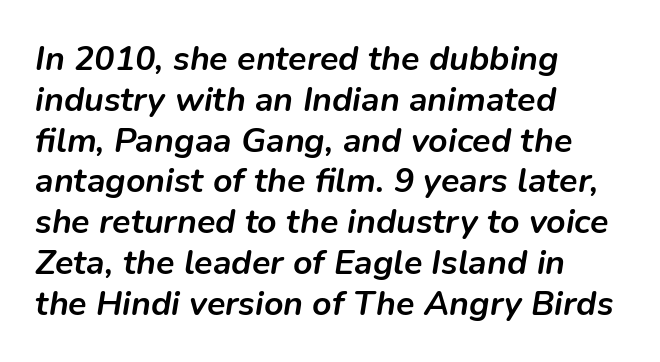
{"italic": "yes", "lean": "right", "slant_degrees": 9, "bold": "yes", "weight": "semibold", "width": "normal", "stroke_contrast": "low", "x_height": "medium", "monospaced": "no", "underline": "no", "align": "left", "line_spacing_ratio": 1.2, "letter_spacing": "normal", "letter_spacing_em": 0.0, "glyph_px": 34}
